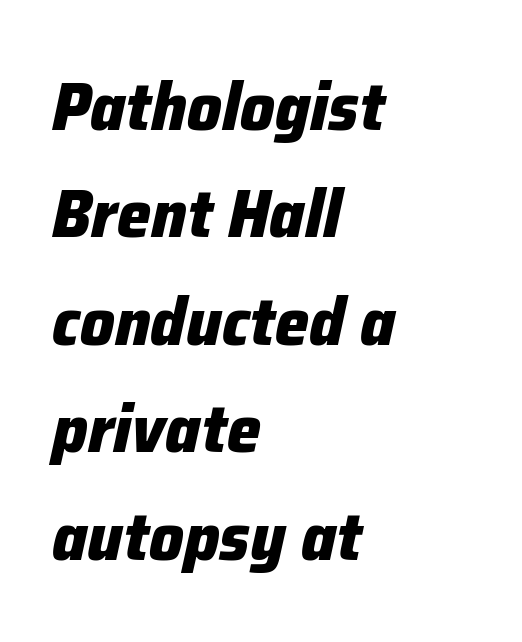
Characters follow at the spacing the type designer built in. Caption: bold face, heavy strokes. This sample uses an oblique cut, with every glyph tilted off the vertical. The rendering uses natural spacing where letterforms have individual widths. Rule under the text: the space is simply empty.
